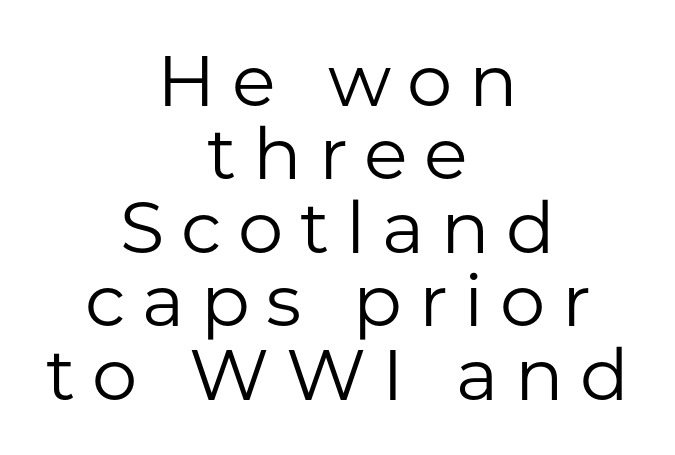
The image shows 72 px regular-weight sans-serif type, upright; set centered, tight line spacing (1.02x), unusually wide letter spacing (+0.23 em), not underlined; low stroke contrast and a medium x-height.
